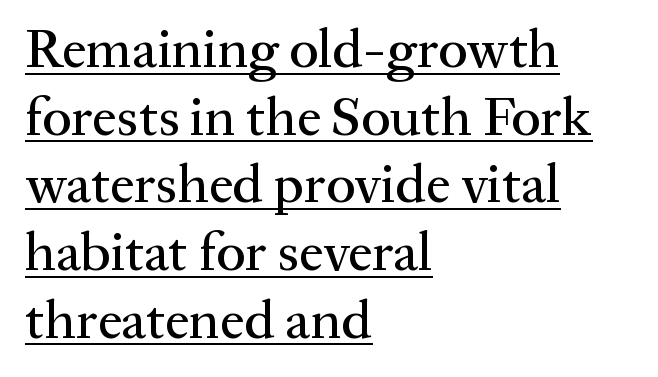
{"serif": "yes", "italic": "no", "width": "normal", "stroke_contrast": "medium", "x_height": "medium", "monospaced": "no", "underline": "yes", "align": "left", "line_spacing_ratio": 1.23, "letter_spacing": "normal", "letter_spacing_em": 0.0, "glyph_px": 55}
